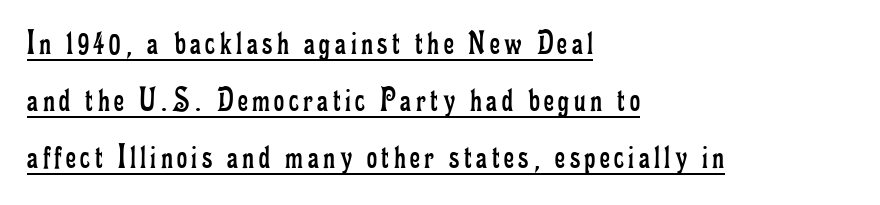
Note: serifs present on the glyphs. This sample has the flowing, uneven cadence of proportional lettering. Quick note: underline on. Rows of type keep a routine distance in the vertical direction.
